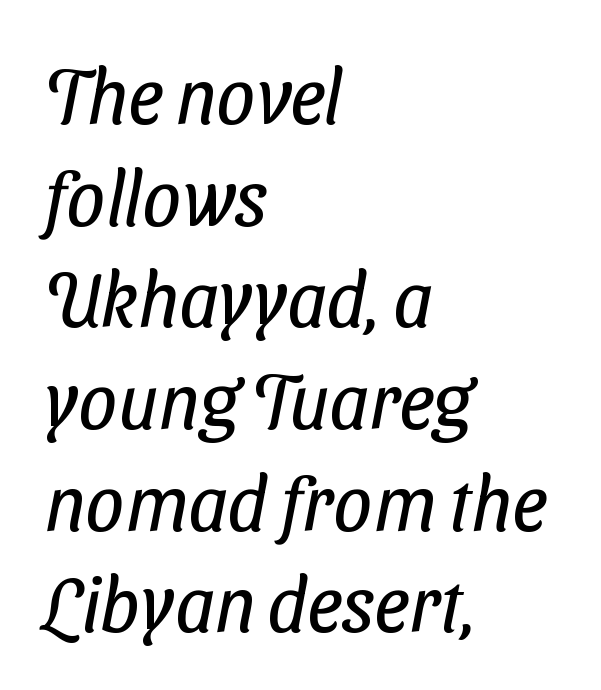
{"serif": "no", "bold": "no", "weight": "regular", "width": "condensed", "stroke_contrast": "low", "x_height": "medium", "monospaced": "no", "underline": "no", "align": "left", "line_spacing": "normal", "line_spacing_ratio": 1.32, "letter_spacing": "normal", "letter_spacing_em": 0.0, "glyph_px": 77}
